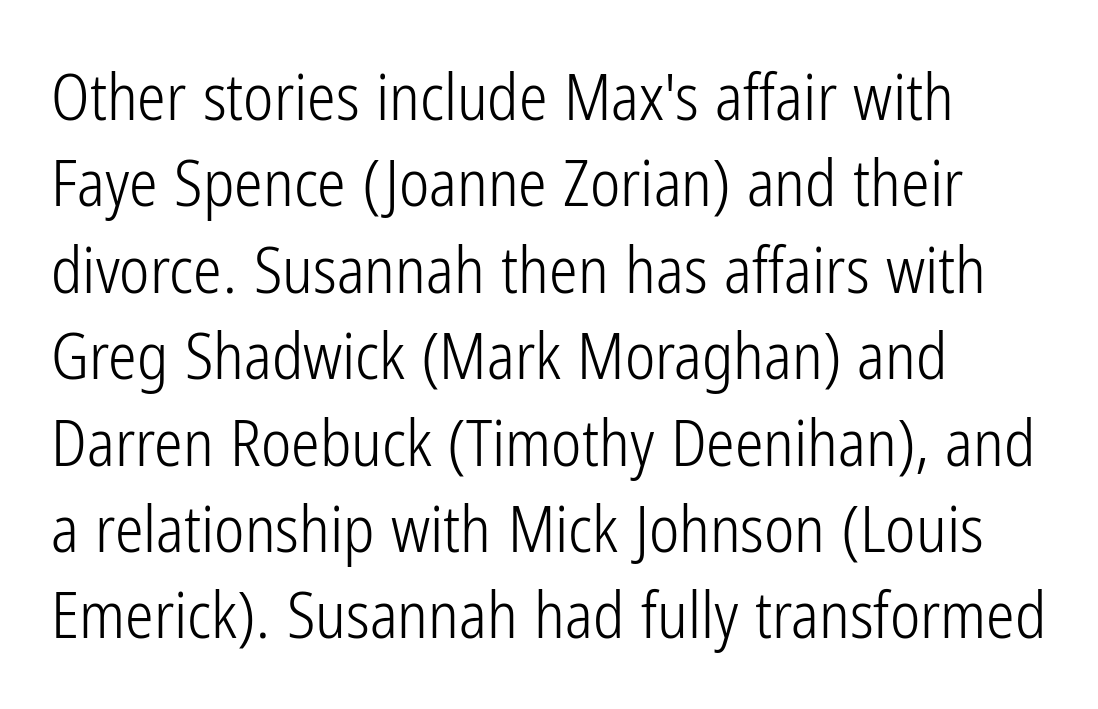
Serif or sans? Sans — the stroke terminals are bare. Ordinary non-slanted type is in use. The rendering uses natural spacing where letterforms have individual widths. Inter-character spacing is left at the font's built-in metrics.
